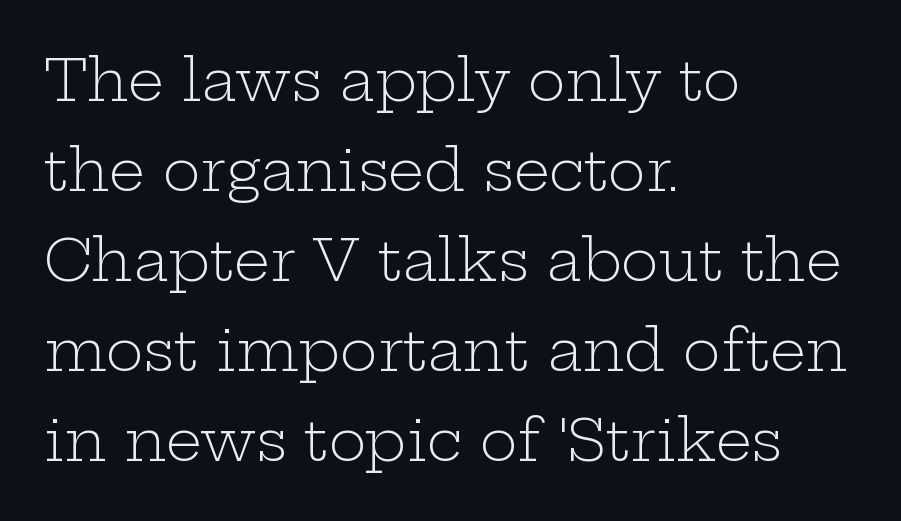
Q: Is the text bold? A: No.
Q: Is the text italic (slanted)? A: No, it is upright.
Q: Is the typeface a serif or a sans-serif typeface? A: Serif.
Q: Is the text underlined? A: No.
Q: How is the paragraph aligned? A: Left-aligned.
Q: Is the spacing between letters normal or unusually wide? A: Normal.
Q: Is the spacing between lines tight, normal or loose? A: Normal.
Q: Width (condensed, normal, or wide)? A: Wide.
Q: Stroke contrast? A: Low.
Q: x-height? A: Medium.
Q: Monospaced? A: No.
